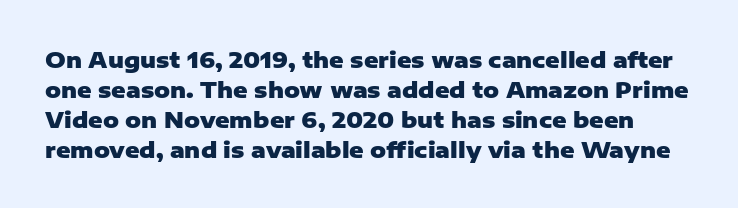
{"italic": "no", "bold": "yes", "underline": "no", "line_spacing": "normal", "line_spacing_ratio": 1.36, "letter_spacing": "normal", "letter_spacing_em": 0.0, "glyph_px": 22}
